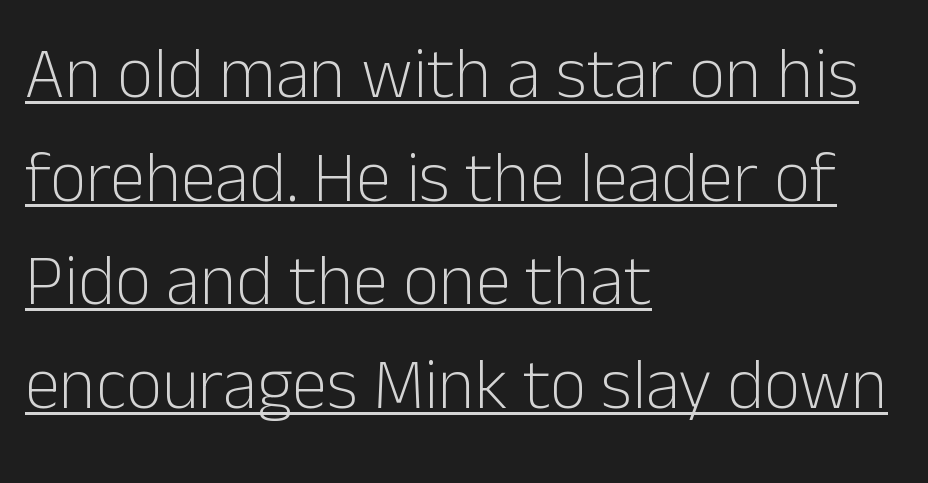
Regarding leading, the lines here are spaced in the standard way. A typesetter would call this proportional, since set widths differ per character. The passage shown has conventional tracking throughout. In designer terms, the underline attribute is active on this setting. Designer's note — italics off, roman on. Vertical stems look standard width or narrower in stroke.
